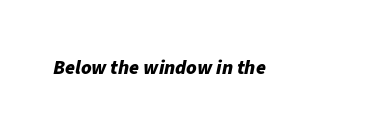
Emphasis-style slanted type is in use. The zone under the glyphs is completely vacant. Casual observation: everything's shoved over to the left. Caption: standard tracking, unaltered. The face used here has the dense, thick strokes of a bold.
